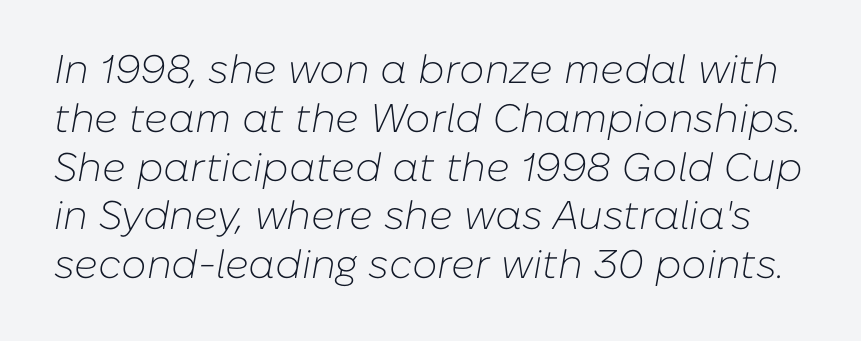
Q: Is the text bold? A: No.
Q: Is the text italic (slanted)? A: Yes, it leans right by about 10 degrees.
Q: Is the text underlined? A: No.
Q: Is the spacing between letters normal or unusually wide? A: Normal.
Q: Width (condensed, normal, or wide)? A: Normal.
Q: Stroke contrast? A: Low.
Q: x-height? A: Medium.
Q: Monospaced? A: No.
